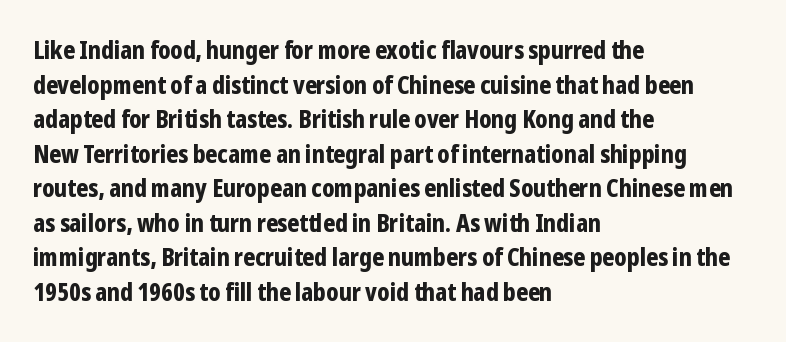
The image shows 24 px bold type, upright; set left-aligned, normal line spacing (1.44x), normal letter spacing, not underlined.
